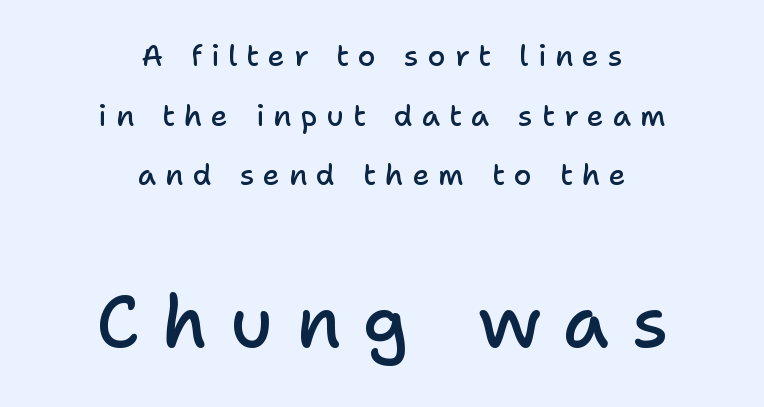
{"serif": "no", "italic": "no", "bold": "semi", "weight": "semibold", "width": "normal", "stroke_contrast": "low", "x_height": "medium", "monospaced": "no", "underline": "no", "align": "center", "line_spacing": "loose", "line_spacing_ratio": 2.06, "letter_spacing": "wide", "letter_spacing_em": 0.31, "larger_block": "second", "size_ratio": 2.48, "glyph_px": 72}
